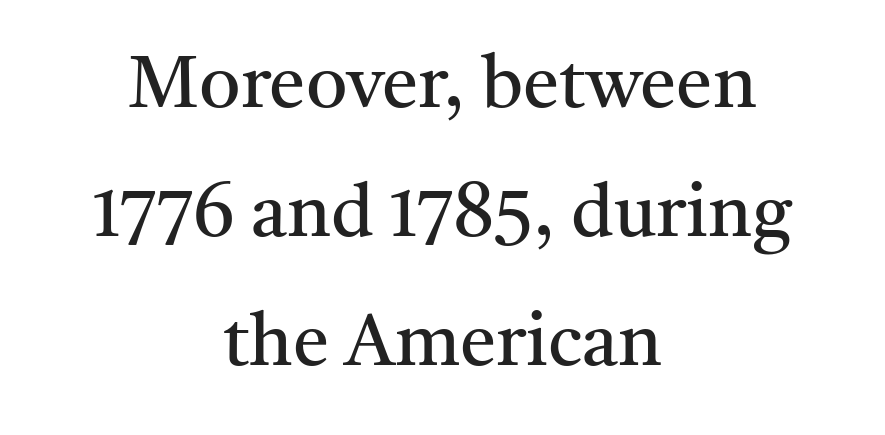
The image shows 73 px regular-weight serif type, upright; set centered, line spacing 1.77x, normal letter spacing, not underlined; medium stroke contrast and a medium x-height.
